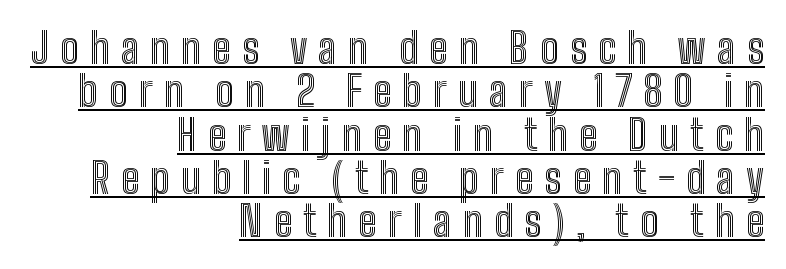
Q: Is the text italic (slanted)? A: No, it is upright.
Q: Is the text underlined? A: Yes.
Q: How is the paragraph aligned? A: Right-aligned.
Q: Is the spacing between letters normal or unusually wide? A: Unusually wide.
Q: Is the spacing between lines tight, normal or loose? A: Tight.
Q: Width (condensed, normal, or wide)? A: Condensed.
Q: x-height? A: Medium.
Q: Monospaced? A: No.
